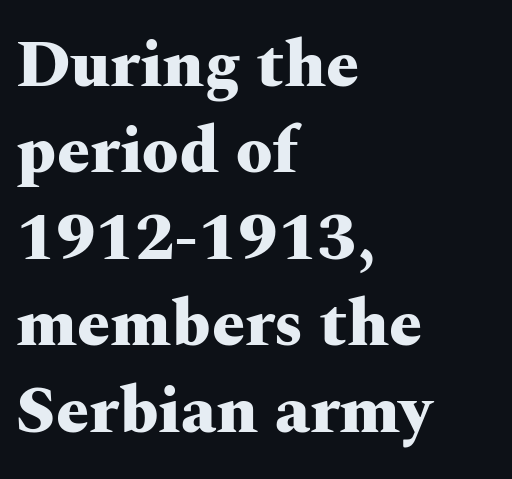
A typesetter would call this leading conventional body-copy spacing. The gap between lines stays unmarked. Regarding serifs, this sample has them. A typesetter would call this proportional, since set widths differ per character. This is the regular roman posture of the typeface.
